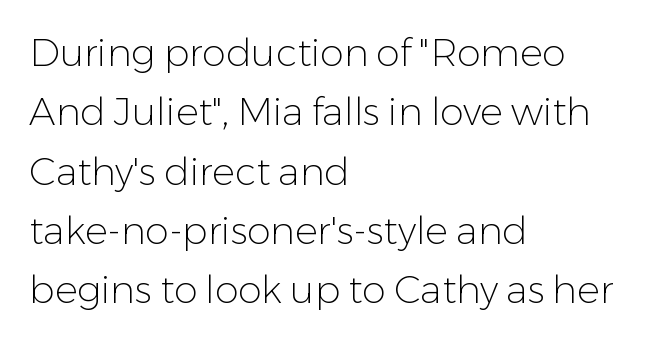
Descender tails drop into unmarked territory. Does extra space separate the letters? No, they use regular spacing. Character widths vary here, with narrow letters taking less room than wide ones. This is roman type, the default non-slanted kind.
